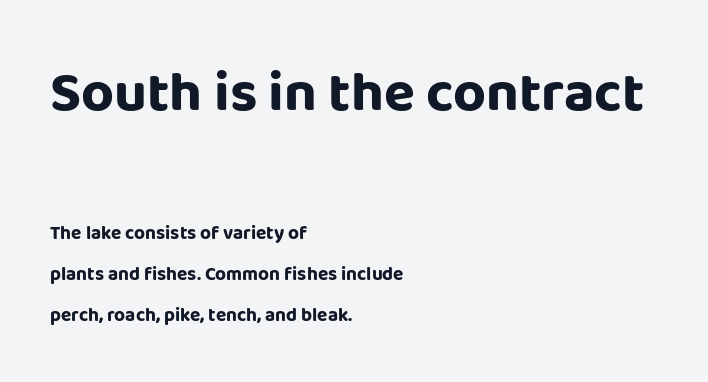
The space directly below the letters is spotless. The tracking reads as untouched default to a designer's eye. Typesetter's note — upper block bumped up in size, lower block left smaller. These words are printed bold, with thick strokes throughout. The type sits square on the baseline with zero lean. Note the varied advance widths — an 'i' is clearly narrower than an 'm'.
